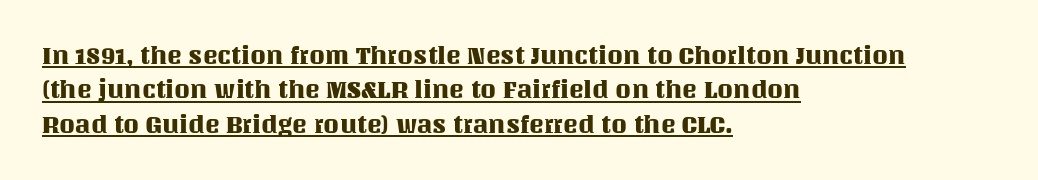
Q: Is the text italic (slanted)? A: No, it is upright.
Q: Is the text underlined? A: Yes.
Q: How is the paragraph aligned? A: Left-aligned.
Q: Is the spacing between letters normal or unusually wide? A: Normal.
Q: Is the spacing between lines tight, normal or loose? A: Normal.
